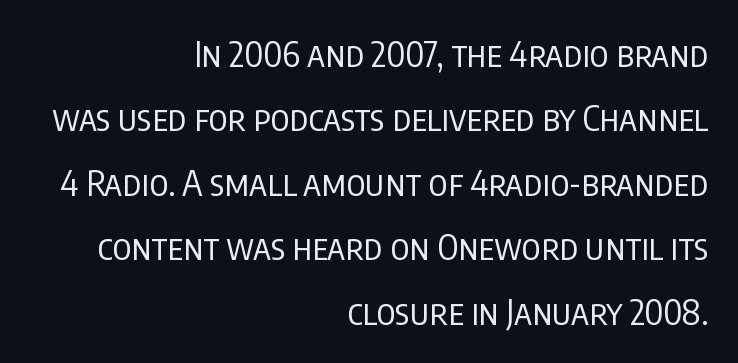
The image shows 35 px regular-weight, condensed sans-serif type, upright; set right-aligned, line spacing 1.84x, normal letter spacing, not underlined; low stroke contrast and a large x-height.
